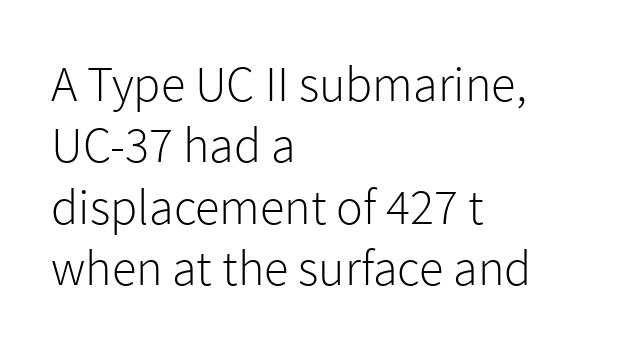
Each letter keeps its own natural width here, so spacing adapts to shape. Lines of text with bare space underneath. Every character sits straight up, as roman type does. The text block is weighted toward the left margin, trailing off unevenly rightward. Is the type heavy? It reads as light-to-regular instead.
